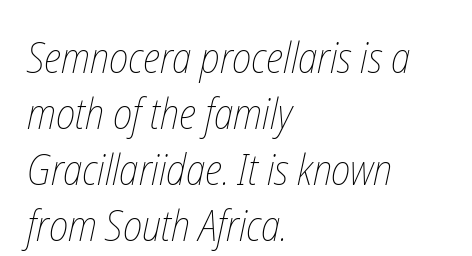
Q: Is the text bold? A: No.
Q: Is the text underlined? A: No.
Q: How is the paragraph aligned? A: Left-aligned.
Q: Is the spacing between letters normal or unusually wide? A: Normal.
Q: Is the spacing between lines tight, normal or loose? A: Normal.
Q: Width (condensed, normal, or wide)? A: Condensed.
Q: Stroke contrast? A: Low.
Q: x-height? A: Medium.
Q: Monospaced? A: No.
